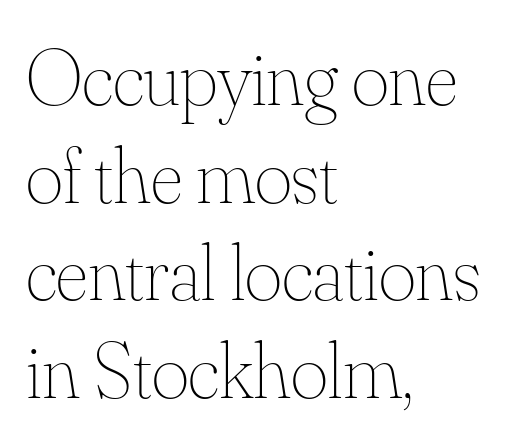
The image shows 80 px thin type, upright; set left-aligned, line spacing 1.22x, normal letter spacing, not underlined; medium stroke contrast and a small x-height.
